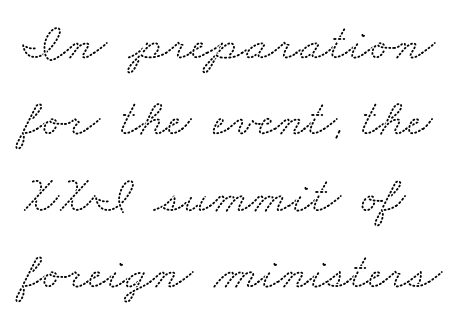
{"serif": "yes", "width": "wide", "stroke_contrast": "low", "x_height": "small", "monospaced": "no", "underline": "no", "line_spacing": "normal", "line_spacing_ratio": 1.44, "letter_spacing": "normal", "letter_spacing_em": 0.0, "glyph_px": 53}
